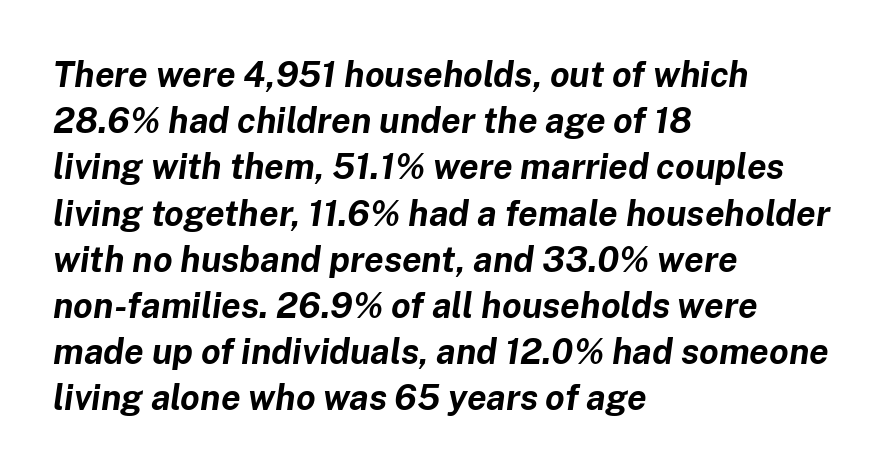
The image shows 35 px bold type, italic (leaning right); set left-aligned, normal line spacing (1.32x), normal letter spacing, not underlined; low stroke contrast and a medium x-height.
